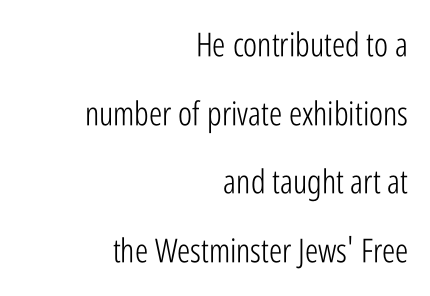
The image shows 33 px light, condensed sans-serif type, upright; set right-aligned, loose line spacing (2.08x), normal letter spacing, not underlined; low stroke contrast and a medium x-height.
